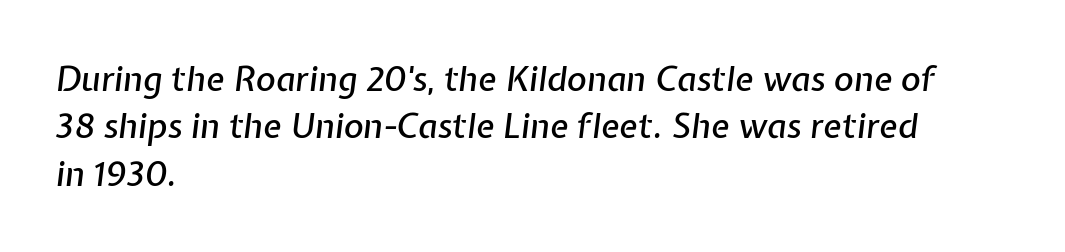
The face used here is proportionally spaced, like ordinary book or web type. Each row of text sits above clean, open space. Successive baselines arrive at the customary interval. The rendering anchors every line to the left-hand side. There's an unmistakable incline to the writing here.
